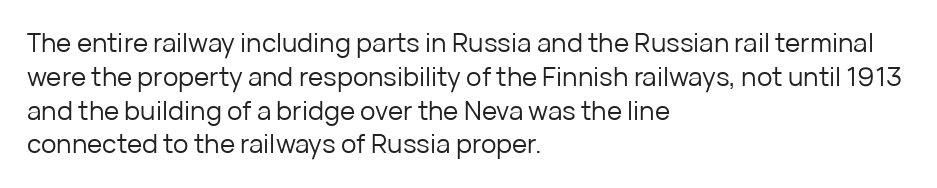
{"italic": "no", "bold": "no", "underline": "no", "align": "left", "line_spacing": "normal", "line_spacing_ratio": 1.3, "letter_spacing": "normal", "letter_spacing_em": 0.0, "glyph_px": 26}
